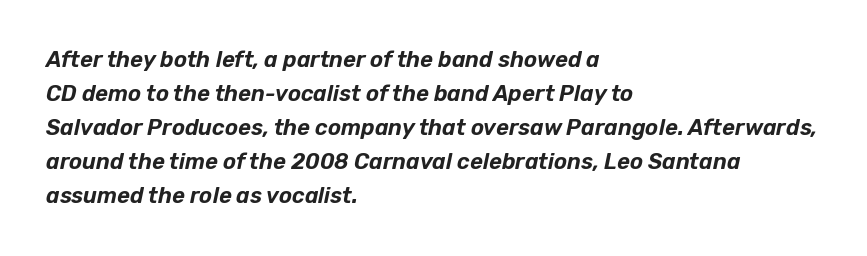
Q: Is the text italic (slanted)? A: Yes, it leans right by about 12 degrees.
Q: Is the text underlined? A: No.
Q: How is the paragraph aligned? A: Left-aligned.
Q: Is the spacing between letters normal or unusually wide? A: Normal.
Q: Is the spacing between lines tight, normal or loose? A: Normal.
